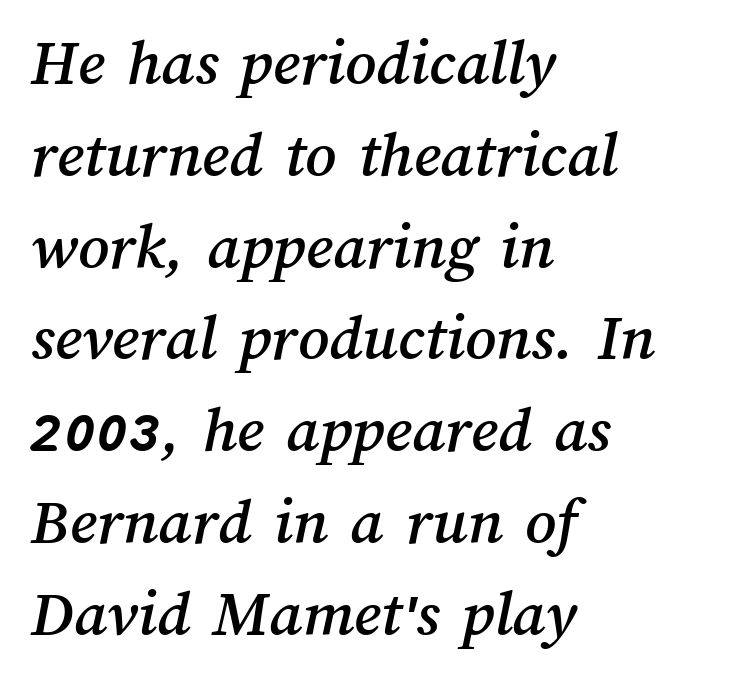
Here the designer chose a conventional face with non-uniform glyph widths. Honestly, the row spacing looks completely unremarkable. Only glyphs here, with clear space below each row. In terms of letterspacing, this is plain default setting. This rendering uses left alignment, leaving the right contour irregular.
